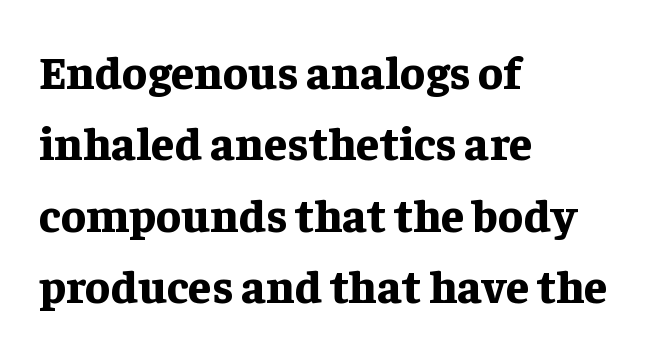
The image shows 47 px bold serif type, upright; set left-aligned, normal line spacing (1.52x), normal letter spacing, not underlined; low stroke contrast and a medium x-height.
